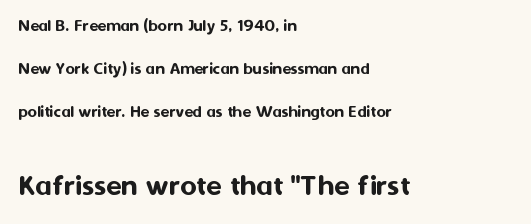
{"serif": "no", "italic": "no", "width": "normal", "stroke_contrast": "medium", "x_height": "medium", "monospaced": "no", "underline": "no", "align": "left", "line_spacing": "loose", "line_spacing_ratio": 2.38, "letter_spacing": "normal", "letter_spacing_em": 0.0, "larger_block": "second", "size_ratio": 1.78, "glyph_px": 32}
